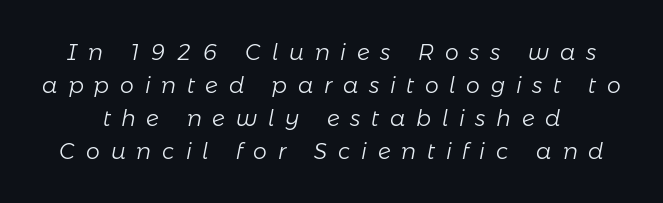
The cut favours lightness, reaching ordinary text weight at its darkest. Tall strokes in this sample are angled rather than plumb. You could only call the tracking loose — the letters float apart. The words here are not underlined. The vertical gap from one line to the next is medium.
